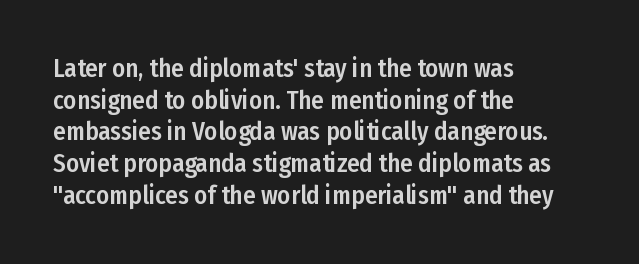
The rows are spaced the way most documents space them. No extra tracking has been applied to these lines. Which margin do the lines hug? The left one — the right edge is uneven. The gap between lines stays unmarked. If you drew a line through each stem, it would be perfectly vertical.
